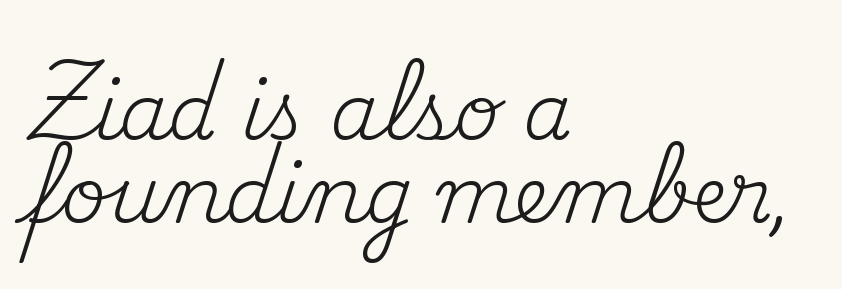
{"serif": "yes", "bold": "no", "weight": "regular", "width": "normal", "stroke_contrast": "medium", "x_height": "small", "monospaced": "no", "underline": "no", "align": "left", "line_spacing": "tight", "line_spacing_ratio": 1.06, "letter_spacing": "normal", "letter_spacing_em": 0.0, "glyph_px": 78}
